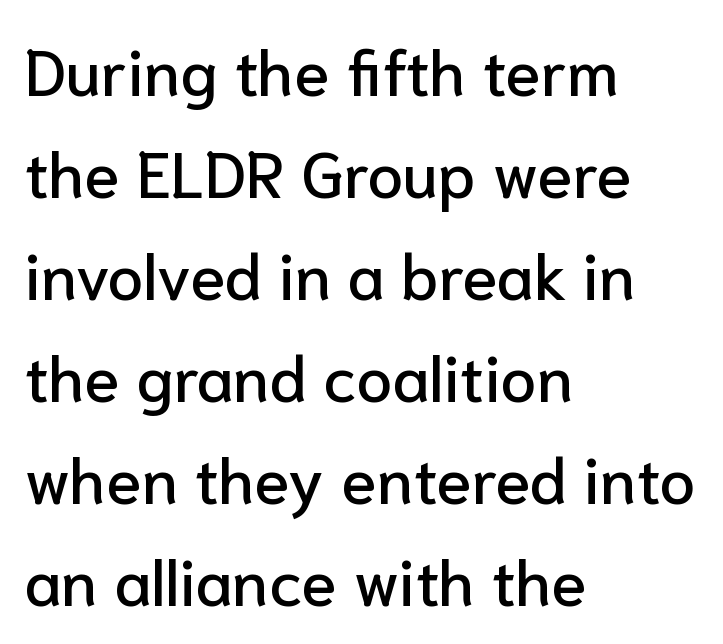
{"serif": "no", "italic": "no", "width": "normal", "stroke_contrast": "low", "x_height": "medium", "monospaced": "no", "underline": "no", "align": "left", "line_spacing": "normal", "line_spacing_ratio": 1.57, "letter_spacing": "normal", "letter_spacing_em": 0.0, "glyph_px": 65}
